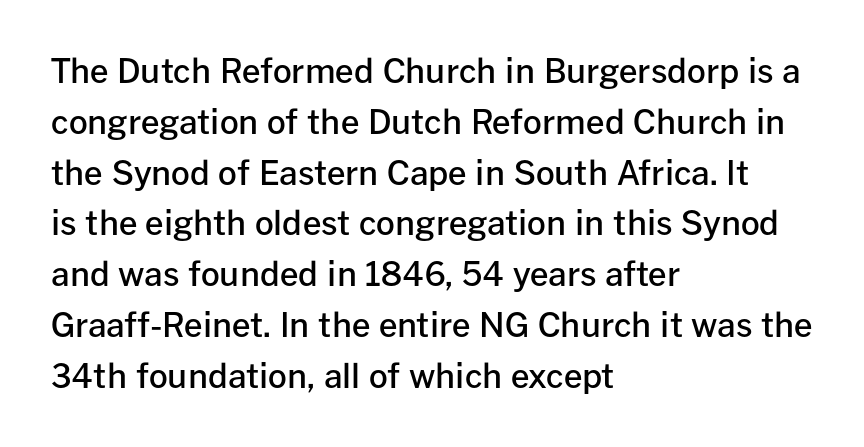
Q: Is the text bold? A: Semi-bold.
Q: Is the text italic (slanted)? A: No, it is upright.
Q: Is the typeface a serif or a sans-serif typeface? A: Sans-serif.
Q: Is the text underlined? A: No.
Q: How is the paragraph aligned? A: Left-aligned.
Q: Is the spacing between letters normal or unusually wide? A: Normal.
Q: Is the spacing between lines tight, normal or loose? A: Normal.
Q: Width (condensed, normal, or wide)? A: Normal.
Q: Stroke contrast? A: Low.
Q: x-height? A: Medium.
Q: Monospaced? A: No.
